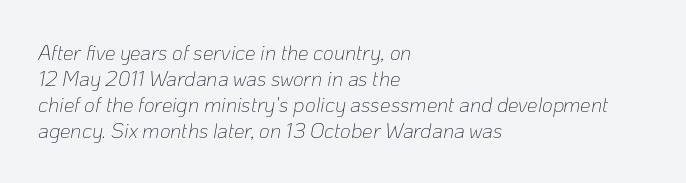
The image shows 21 px text type, italic (leaning right); set left-aligned, line spacing 1.24x, normal letter spacing, not underlined.
